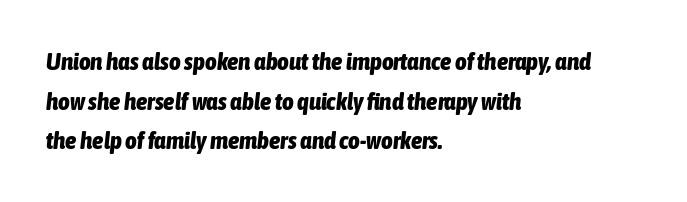
Q: Is the text bold? A: Yes.
Q: Is the text italic (slanted)? A: Yes, it leans right by about 6 degrees.
Q: Is the text underlined? A: No.
Q: How is the paragraph aligned? A: Left-aligned.
Q: Is the spacing between letters normal or unusually wide? A: Normal.
Q: Is the spacing between lines tight, normal or loose? A: Normal.
